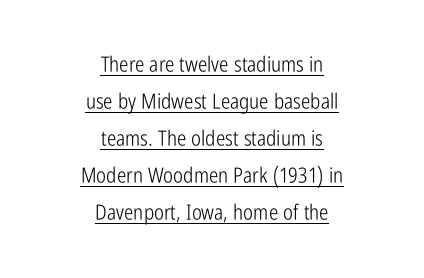
Q: Is the text bold? A: No.
Q: Is the text italic (slanted)? A: No, it is upright.
Q: Is the text underlined? A: Yes.
Q: How is the paragraph aligned? A: Centered.
Q: Is the spacing between letters normal or unusually wide? A: Normal.
